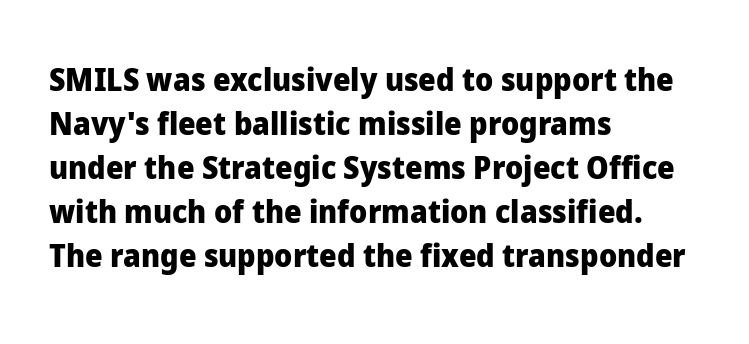
{"serif": "no", "italic": "no", "bold": "yes", "weight": "heavy", "width": "normal", "stroke_contrast": "low", "x_height": "medium", "monospaced": "no", "underline": "no", "align": "left", "line_spacing": "normal", "line_spacing_ratio": 1.42, "letter_spacing": "normal", "letter_spacing_em": 0.0, "glyph_px": 31}
